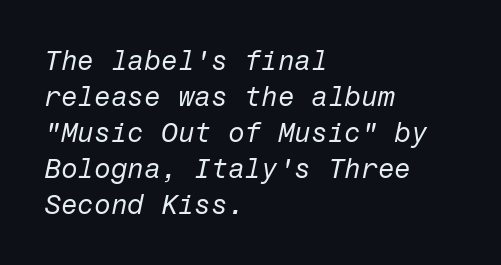
Q: Is the text bold? A: No.
Q: Is the text italic (slanted)? A: Yes, it leans right by about 12 degrees.
Q: Is the text underlined? A: No.
Q: How is the paragraph aligned? A: Left-aligned.
Q: Is the spacing between letters normal or unusually wide? A: Normal.
Q: Is the spacing between lines tight, normal or loose? A: Normal.
